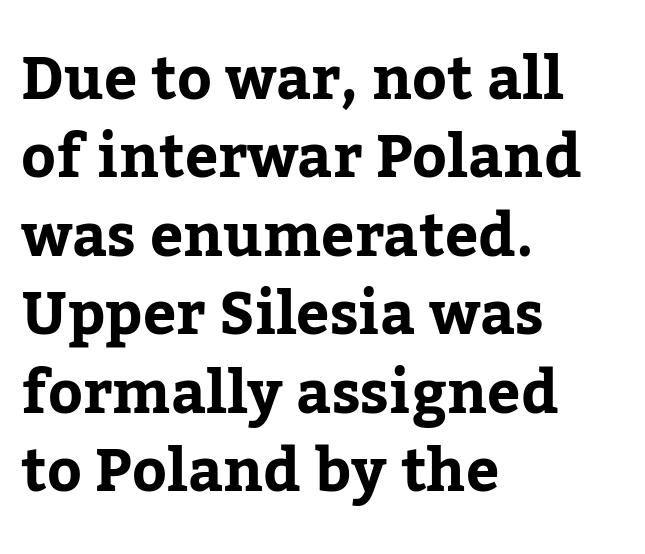
The image shows 59 px bold serif type, upright; set left-aligned, normal line spacing (1.33x), normal letter spacing, not underlined; low stroke contrast and a medium x-height.
